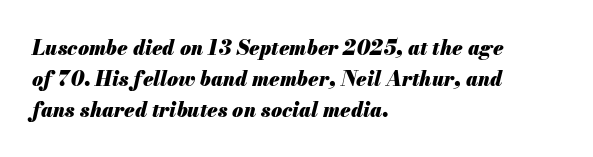
{"italic": "yes", "lean": "right", "slant_degrees": 13, "bold": "yes", "underline": "no", "align": "left", "line_spacing": "normal", "line_spacing_ratio": 1.55, "letter_spacing": "normal", "letter_spacing_em": 0.0, "glyph_px": 20}
